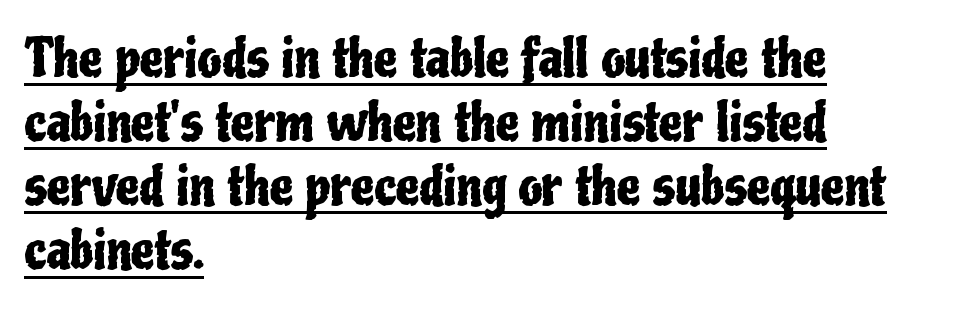
{"serif": "no", "italic": "no", "width": "condensed", "stroke_contrast": "low", "x_height": "medium", "monospaced": "no", "underline": "yes", "align": "left", "line_spacing_ratio": 1.21, "letter_spacing": "normal", "letter_spacing_em": 0.0, "glyph_px": 53}
